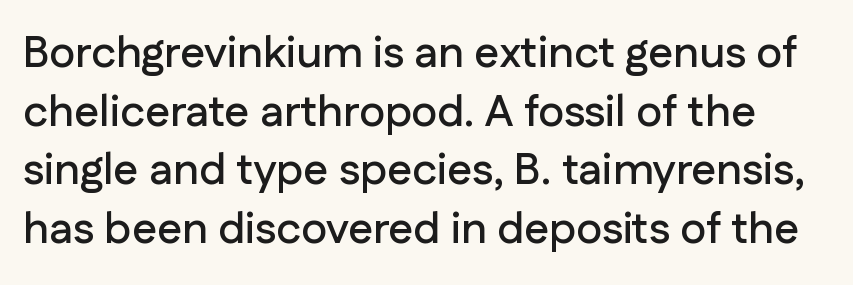
The image shows 44 px sans-serif type, upright; set normal line spacing (1.33x), normal letter spacing, not underlined; low stroke contrast and a medium x-height.
